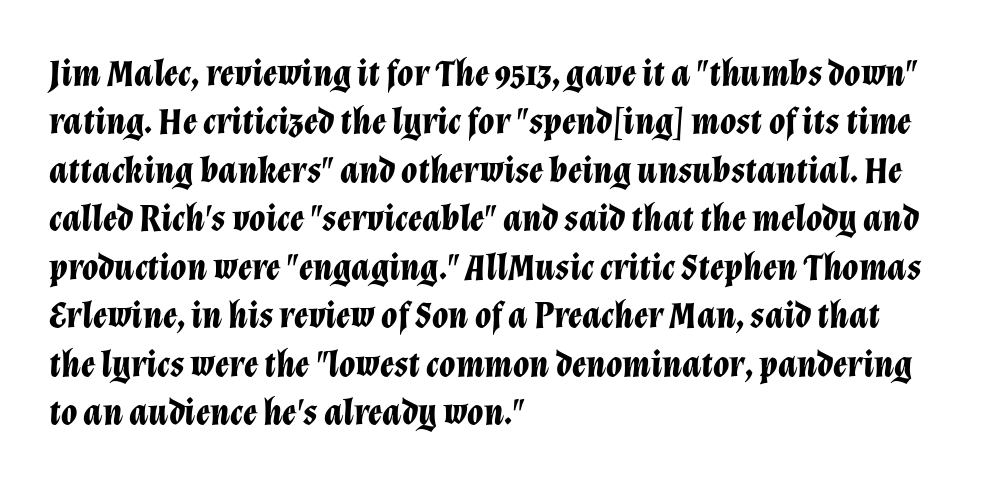
Q: Is the text bold? A: Yes.
Q: Is the text italic (slanted)? A: Yes, it leans right by about 12 degrees.
Q: Is the text underlined? A: No.
Q: How is the paragraph aligned? A: Left-aligned.
Q: Is the spacing between letters normal or unusually wide? A: Normal.
Q: Is the spacing between lines tight, normal or loose? A: Normal.
Q: Width (condensed, normal, or wide)? A: Normal.
Q: Stroke contrast? A: Low.
Q: x-height? A: Medium.
Q: Monospaced? A: No.
